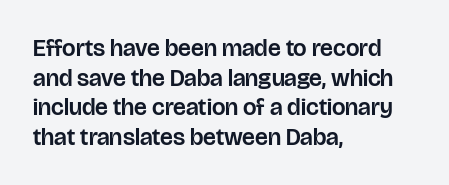
The rag falls on the right side of this text block. This sample uses an upright cut, with every glyph sitting square on the baseline. This sample uses plain, unmodified letter spacing. The strip under each line holds only bare page.
